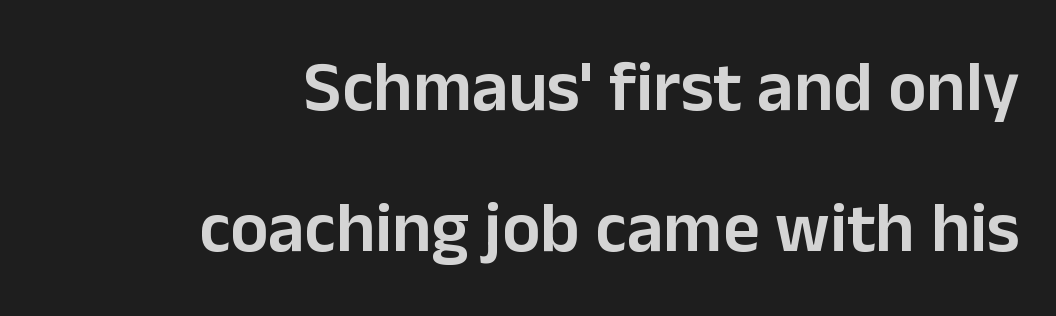
{"serif": "no", "italic": "no", "bold": "semi", "weight": "semibold", "width": "normal", "stroke_contrast": "low", "x_height": "medium", "monospaced": "no", "underline": "no", "align": "right", "line_spacing": "loose", "line_spacing_ratio": 1.98, "letter_spacing": "normal", "letter_spacing_em": 0.0, "glyph_px": 71}
